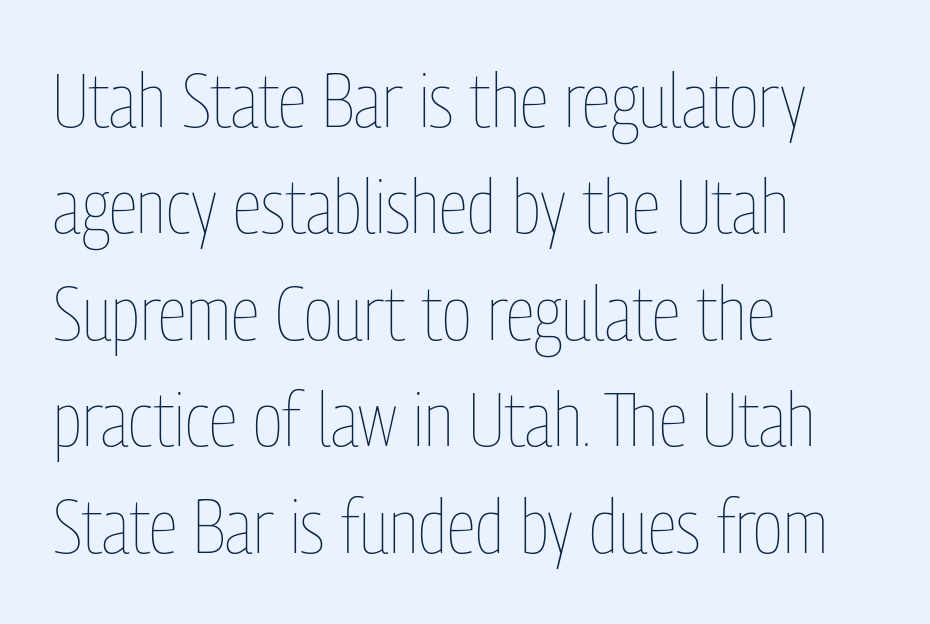
The image shows 76 px thin, condensed type, upright; set left-aligned, normal line spacing (1.4x), normal letter spacing, not underlined; low stroke contrast and a medium x-height.
